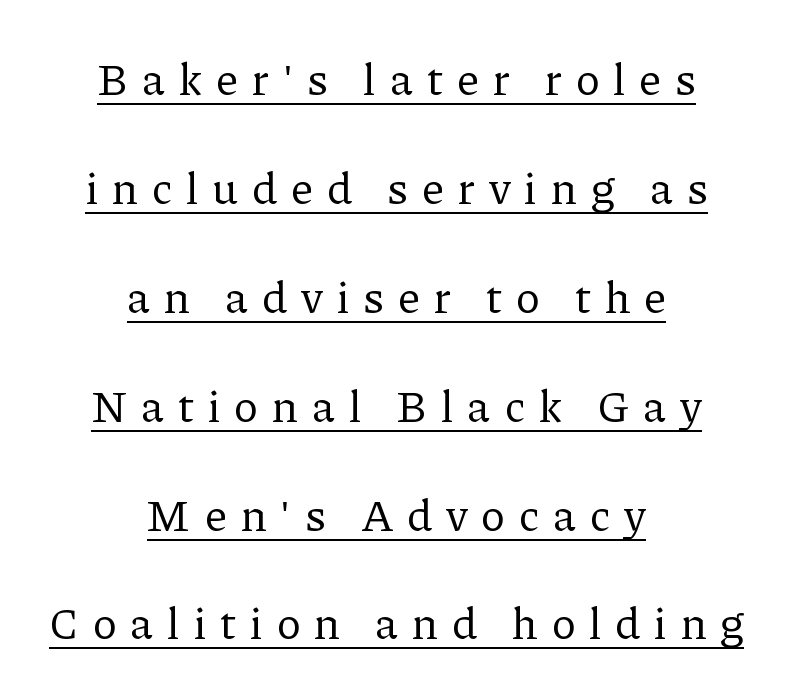
The image shows 45 px regular-weight serif type, upright; set centered, loose line spacing (2.42x), unusually wide letter spacing (+0.32 em), underlined; low stroke contrast and a medium x-height.
